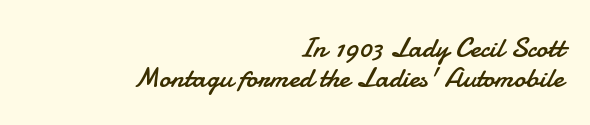
Nothing sits at the stroke ends, so this counts as sans-serif. No extra tracking has been applied to these lines. The glyphs are unaccompanied by any horizontal stroke below them. Stem width sits at or under what a default text font uses.
